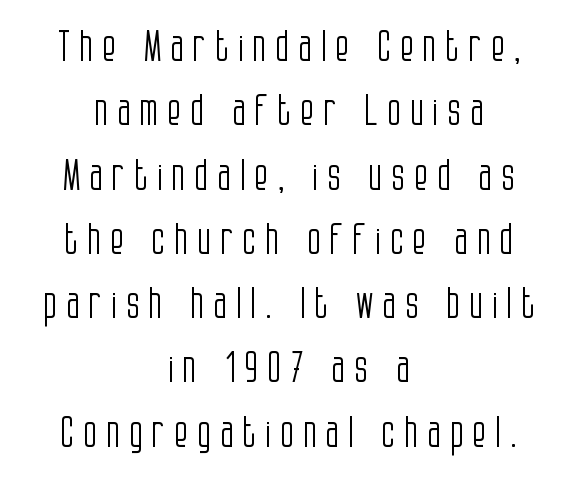
{"serif": "no", "italic": "no", "bold": "no", "weight": "light", "width": "condensed", "stroke_contrast": "low", "x_height": "large", "monospaced": "no", "underline": "no", "align": "center", "line_spacing": "normal", "line_spacing_ratio": 1.53, "letter_spacing": "wide", "letter_spacing_em": 0.2, "glyph_px": 42}
